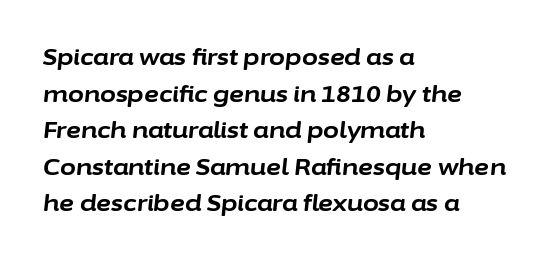
{"italic": "yes", "lean": "right", "slant_degrees": 6, "bold": "yes", "underline": "no", "align": "left", "line_spacing": "normal", "line_spacing_ratio": 1.59, "letter_spacing": "normal", "letter_spacing_em": 0.0, "glyph_px": 23}
